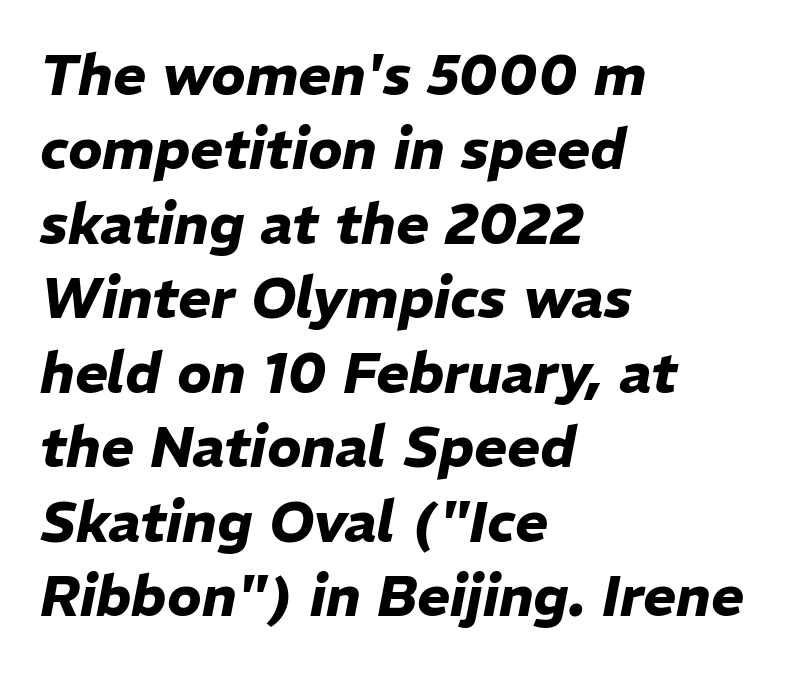
The image shows 56 px heavy type, italic (leaning right); set left-aligned, normal line spacing (1.33x), normal letter spacing, not underlined; low stroke contrast and a medium x-height.
